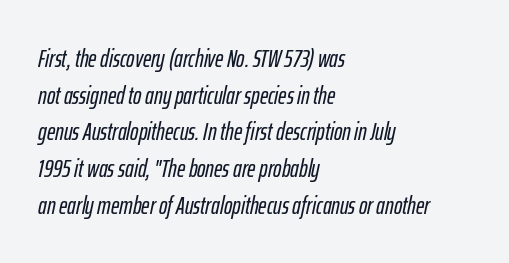
Q: Is the text italic (slanted)? A: Yes, it leans right by about 12 degrees.
Q: Is the text underlined? A: No.
Q: How is the paragraph aligned? A: Left-aligned.
Q: Is the spacing between letters normal or unusually wide? A: Normal.
Q: Is the spacing between lines tight, normal or loose? A: Normal.
